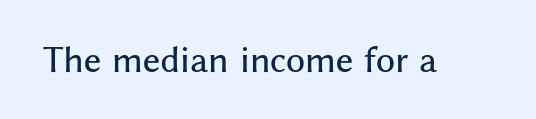
The image shows 33 px sans-serif type, upright; set normal letter spacing, not underlined; medium stroke contrast and a medium x-height.
